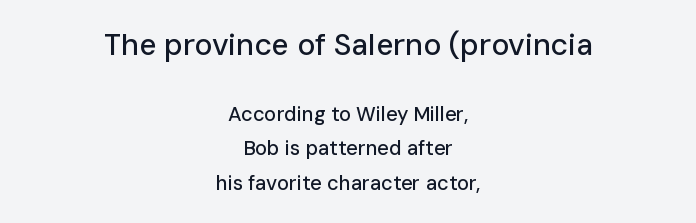
The image shows 30 px sans-serif type, upright; set centered, line spacing 1.73x, normal letter spacing, not underlined; the first (top) block is 1.5x larger; low stroke contrast and a medium x-height.
